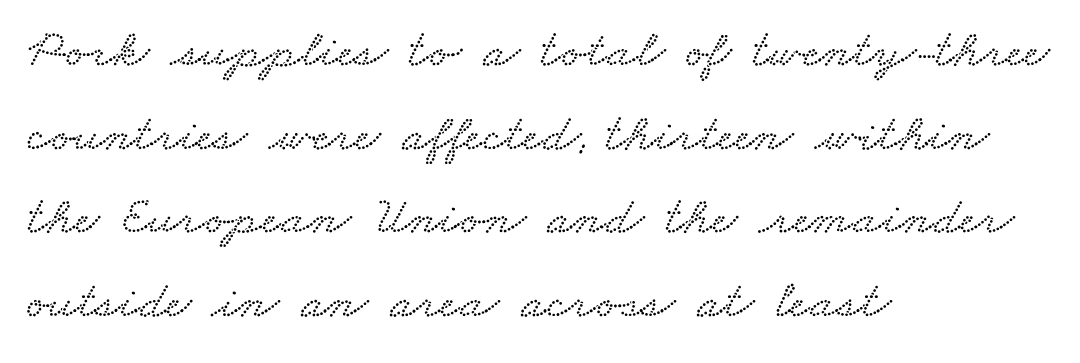
{"width": "wide", "stroke_contrast": "low", "x_height": "small", "monospaced": "no", "underline": "no", "align": "left", "line_spacing": "normal", "line_spacing_ratio": 1.55, "letter_spacing": "normal", "letter_spacing_em": 0.0, "glyph_px": 54}
